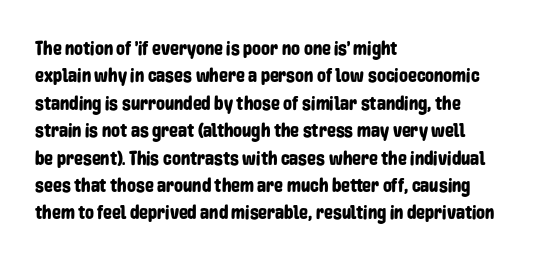
The image shows 20 px text type, upright; set left-aligned, normal line spacing (1.37x), normal letter spacing, not underlined.
